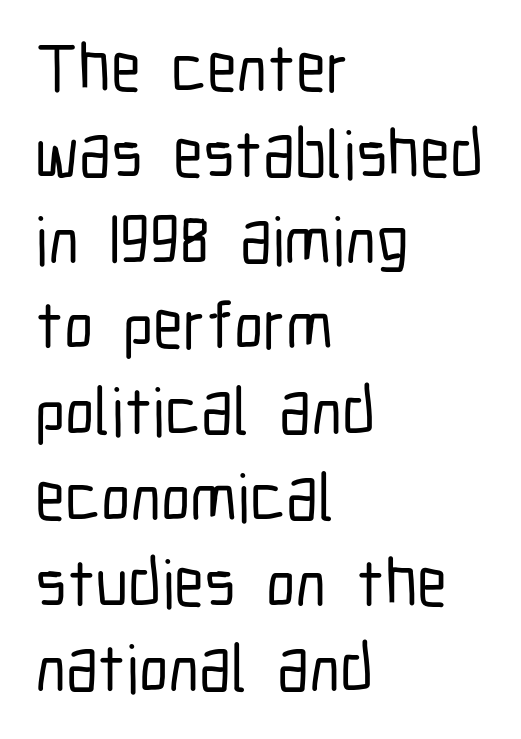
The image shows 67 px condensed sans-serif type, upright; set left-aligned, normal line spacing (1.28x), normal letter spacing, not underlined; low stroke contrast and a medium x-height.
